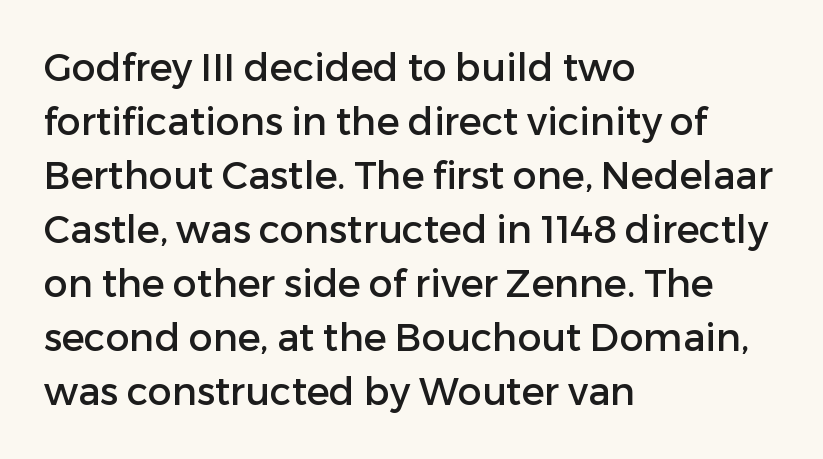
Compared with a centered layout, this one pins lines to the left instead. The passage shown is typed in a proportional face where columns would drift. Regular leading. Just letters on the line, the space beneath them empty. The axis of the letterforms is exactly vertical. This sample uses plain, unmodified letter spacing.
